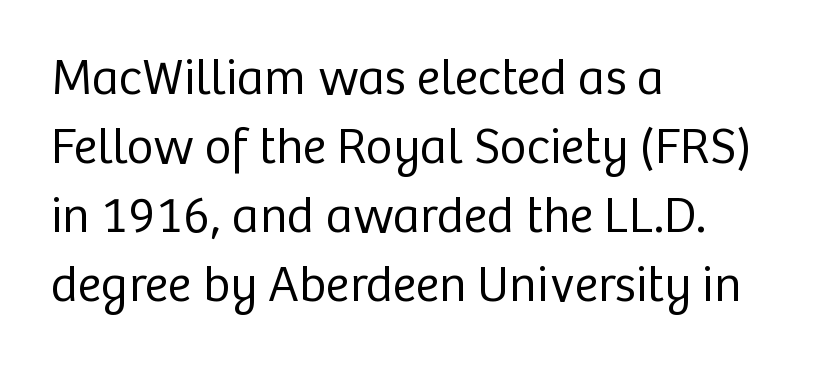
The image shows 51 px regular-weight sans-serif type, upright; set left-aligned, normal line spacing (1.35x), normal letter spacing, not underlined; low stroke contrast and a medium x-height.
